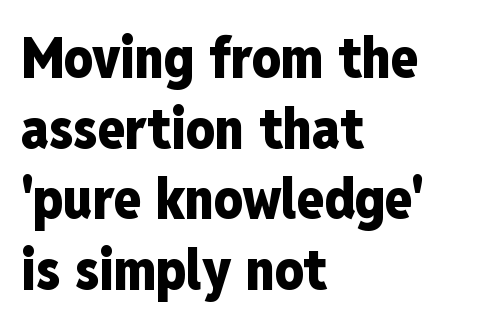
This sample uses a sans-serif face. A student would call this left alignment; a typographer would say flush left, rag right. Normally led — the rows are evenly, conventionally spaced. Style check: upright.
